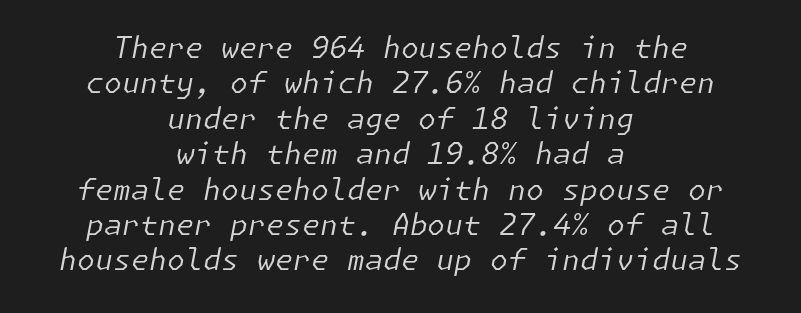
This is oblique type, the kind used for emphasis or titles. No letter is thick-stroked: the sample isn't bold. Which margin do the lines hug? Neither — every line sits in the middle. The space beneath each line is pristine and unruled. In terms of letterspacing, this is plain default setting.
